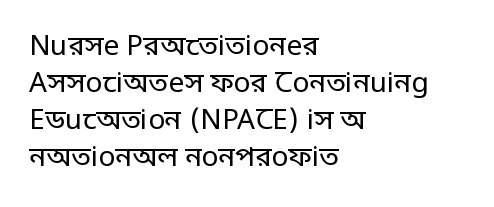
{"serif": "no", "italic": "no", "bold": "no", "weight": "regular", "width": "condensed", "stroke_contrast": "low", "monospaced": "no", "underline": "no", "align": "left", "line_spacing": "normal", "line_spacing_ratio": 1.32, "letter_spacing": "normal", "letter_spacing_em": 0.0, "glyph_px": 28}
